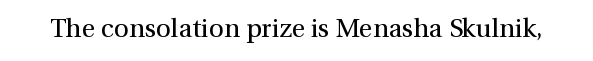
{"italic": "no", "bold": "no", "underline": "no", "letter_spacing": "normal", "letter_spacing_em": 0.0, "glyph_px": 26}
